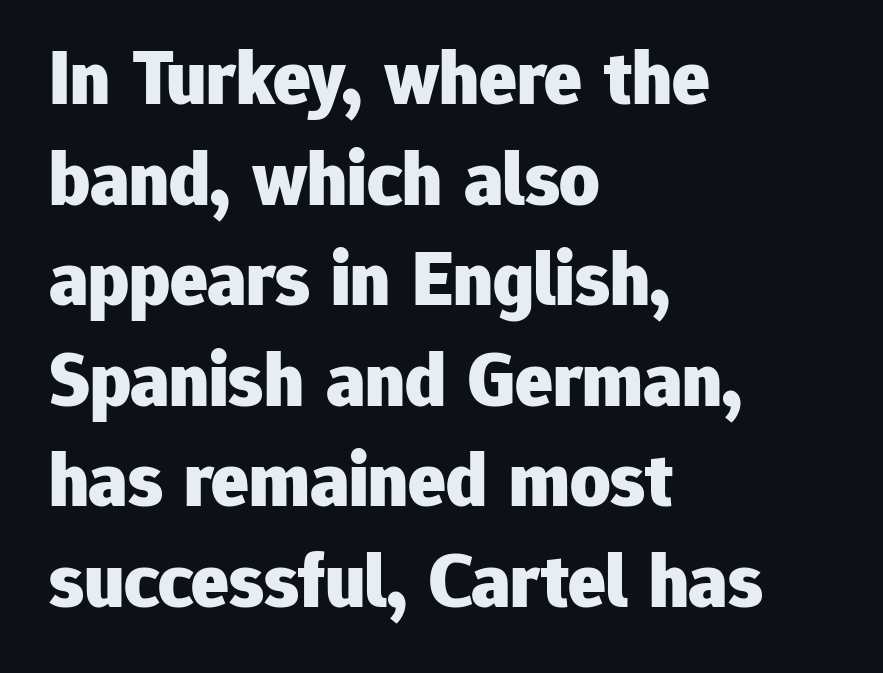
Q: Is the text bold? A: Yes.
Q: Is the text italic (slanted)? A: No, it is upright.
Q: Is the typeface a serif or a sans-serif typeface? A: Sans-serif.
Q: Is the text underlined? A: No.
Q: How is the paragraph aligned? A: Left-aligned.
Q: Is the spacing between letters normal or unusually wide? A: Normal.
Q: Is the spacing between lines tight, normal or loose? A: Normal.
Q: Width (condensed, normal, or wide)? A: Normal.
Q: Stroke contrast? A: Low.
Q: x-height? A: Medium.
Q: Monospaced? A: No.
